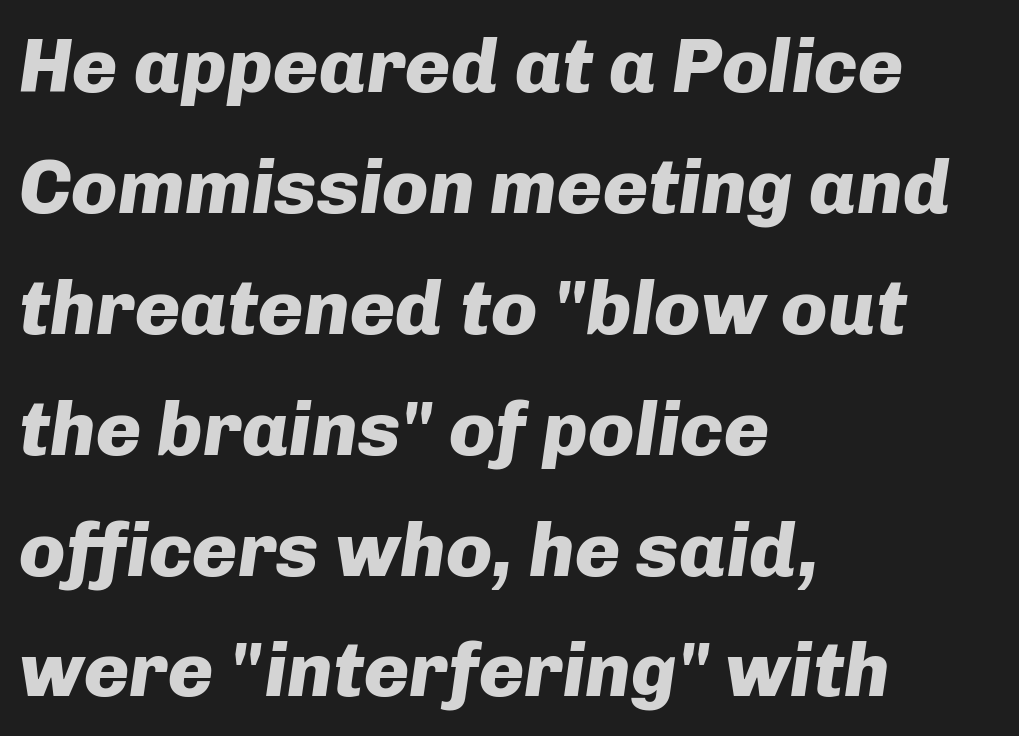
The image shows 77 px heavy type, italic (leaning right); set left-aligned, normal line spacing (1.57x), normal letter spacing, not underlined; low stroke contrast and a medium x-height.
